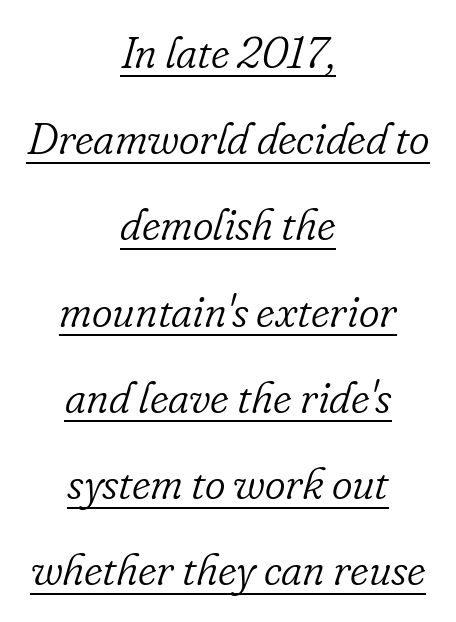
The image shows 44 px light serif type, italic (leaning right); set centered, loose line spacing (1.96x), normal letter spacing, underlined; low stroke contrast and a small x-height.
